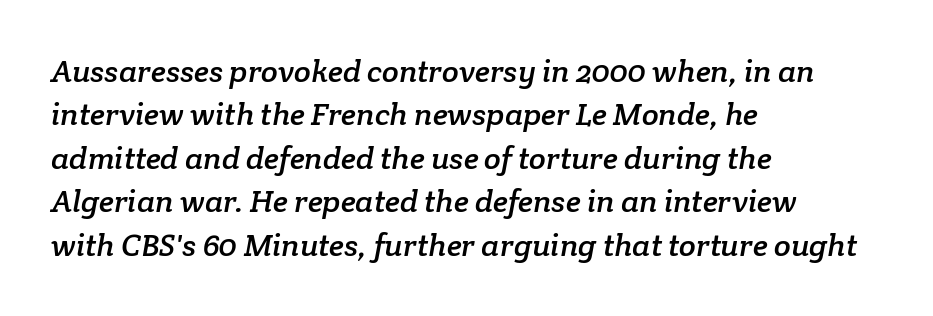
{"serif": "yes", "width": "normal", "stroke_contrast": "low", "x_height": "medium", "monospaced": "no", "underline": "no", "align": "left", "line_spacing": "normal", "line_spacing_ratio": 1.4, "letter_spacing": "normal", "letter_spacing_em": 0.0, "glyph_px": 31}
